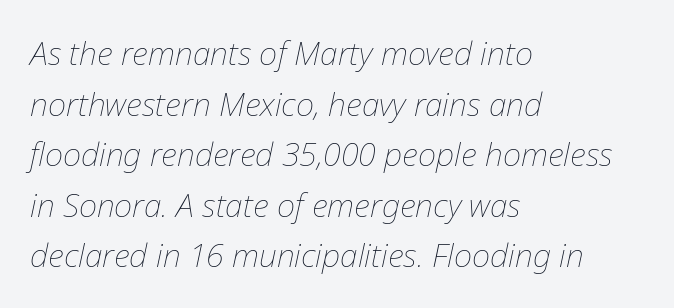
{"italic": "yes", "lean": "right", "slant_degrees": 12, "bold": "no", "weight": "thin", "width": "normal", "stroke_contrast": "low", "x_height": "medium", "monospaced": "no", "underline": "no", "align": "left", "line_spacing": "normal", "line_spacing_ratio": 1.58, "letter_spacing": "normal", "letter_spacing_em": 0.0, "glyph_px": 32}
